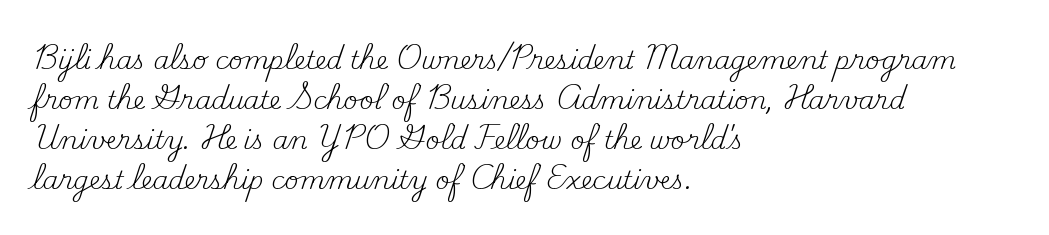
{"bold": "no", "underline": "no", "align": "left", "line_spacing": "normal", "line_spacing_ratio": 1.6, "letter_spacing": "normal", "letter_spacing_em": 0.0, "glyph_px": 25}
